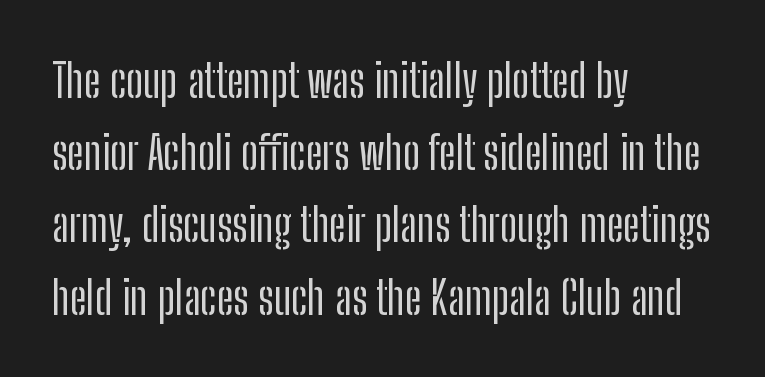
Q: Is the text italic (slanted)? A: No, it is upright.
Q: Is the typeface a serif or a sans-serif typeface? A: Sans-serif.
Q: Is the text underlined? A: No.
Q: How is the paragraph aligned? A: Left-aligned.
Q: Is the spacing between letters normal or unusually wide? A: Normal.
Q: Is the spacing between lines tight, normal or loose? A: Normal.
Q: Width (condensed, normal, or wide)? A: Condensed.
Q: Stroke contrast? A: Low.
Q: x-height? A: Medium.
Q: Monospaced? A: No.
